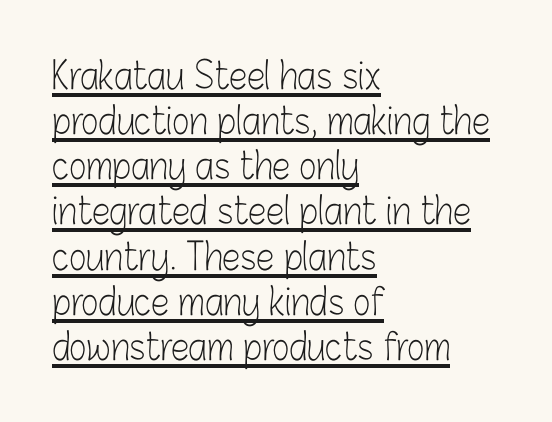
The type is set solid horizontally, with unmodified tracking. Is this a fixed-width face? No — the glyphs have proportional, varying widths. Underlined type. Leftover space on each line is placed entirely after the last word. A sans-serif font was chosen for this passage.
